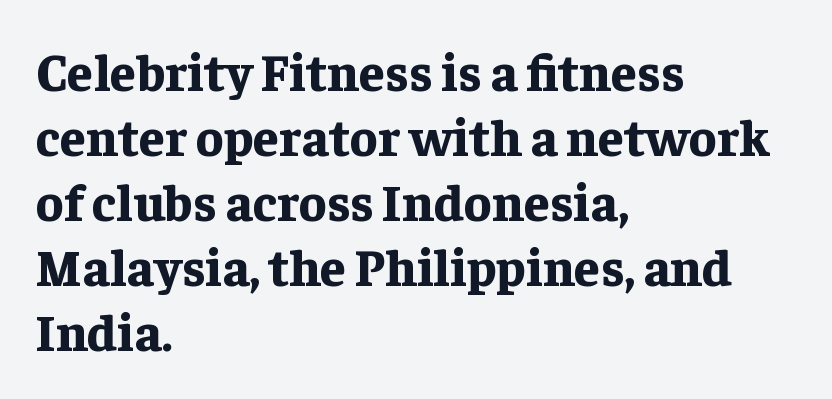
Q: Is the text bold? A: Yes.
Q: Is the text italic (slanted)? A: No, it is upright.
Q: Is the typeface a serif or a sans-serif typeface? A: Serif.
Q: Is the text underlined? A: No.
Q: How is the paragraph aligned? A: Left-aligned.
Q: Is the spacing between letters normal or unusually wide? A: Normal.
Q: Is the spacing between lines tight, normal or loose? A: Normal.
Q: Width (condensed, normal, or wide)? A: Normal.
Q: Stroke contrast? A: Low.
Q: x-height? A: Medium.
Q: Monospaced? A: No.
